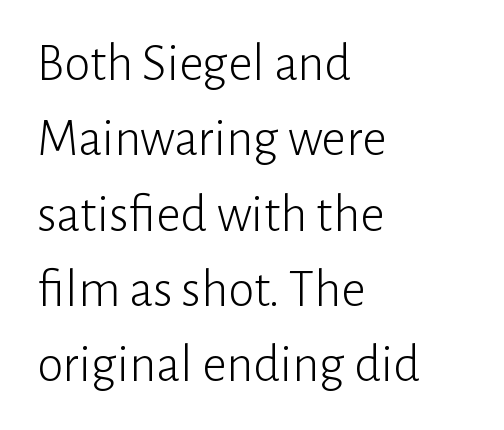
Q: Is the text bold? A: No.
Q: Is the text italic (slanted)? A: No, it is upright.
Q: Is the typeface a serif or a sans-serif typeface? A: Sans-serif.
Q: Is the text underlined? A: No.
Q: How is the paragraph aligned? A: Left-aligned.
Q: Is the spacing between letters normal or unusually wide? A: Normal.
Q: Is the spacing between lines tight, normal or loose? A: Normal.
Q: Width (condensed, normal, or wide)? A: Normal.
Q: Stroke contrast? A: Low.
Q: x-height? A: Medium.
Q: Monospaced? A: No.
